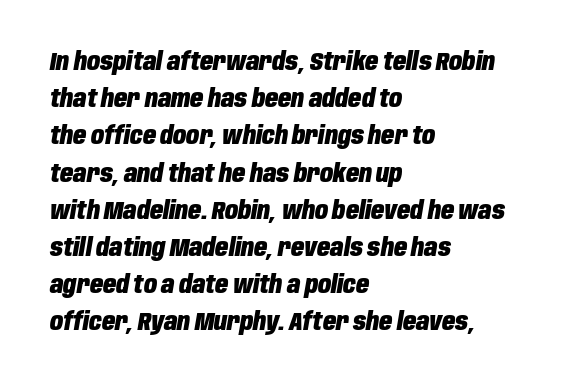
Q: Is the text bold? A: Yes.
Q: Is the text italic (slanted)? A: Yes, it leans right by about 10 degrees.
Q: Is the text underlined? A: No.
Q: How is the paragraph aligned? A: Left-aligned.
Q: Is the spacing between letters normal or unusually wide? A: Normal.
Q: Is the spacing between lines tight, normal or loose? A: Normal.
